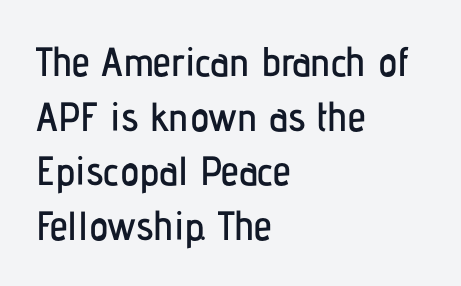
Q: Is the text italic (slanted)? A: No, it is upright.
Q: Is the typeface a serif or a sans-serif typeface? A: Sans-serif.
Q: Is the text underlined? A: No.
Q: How is the paragraph aligned? A: Left-aligned.
Q: Is the spacing between letters normal or unusually wide? A: Normal.
Q: Is the spacing between lines tight, normal or loose? A: Normal.
Q: Width (condensed, normal, or wide)? A: Condensed.
Q: Stroke contrast? A: Low.
Q: x-height? A: Medium.
Q: Monospaced? A: No.
